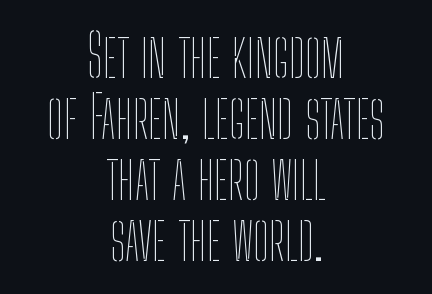
A roman cut, with each character standing at attention. Letters have the restrained weight of plain body copy at most. Lines of text with bare space underneath. The line-height multiplier appears low, near solid setting. Does the copy run flush right? No — it is centered line by line. Varying glyph widths throughout — classic text-font behaviour.
